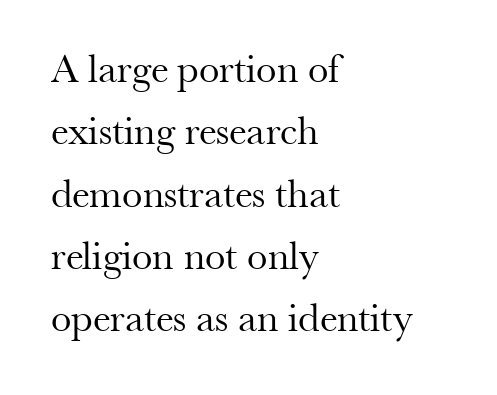
{"serif": "yes", "italic": "no", "bold": "no", "weight": "regular", "width": "normal", "stroke_contrast": "medium", "x_height": "small", "monospaced": "no", "underline": "no", "align": "left", "line_spacing": "normal", "line_spacing_ratio": 1.52, "letter_spacing": "normal", "letter_spacing_em": 0.0, "glyph_px": 41}
